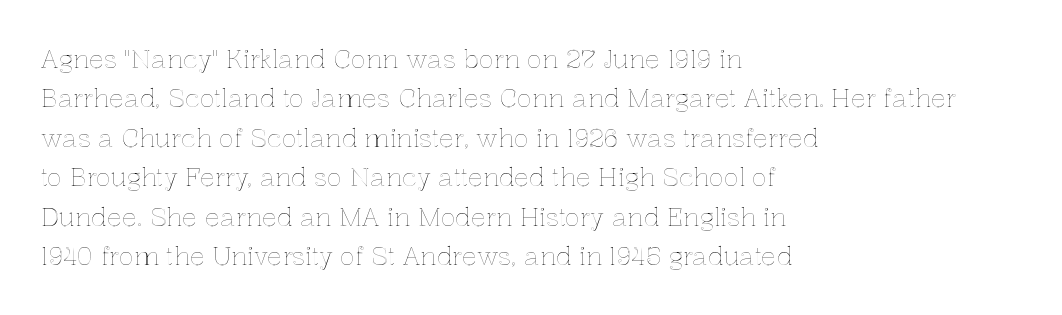
The image shows 25 px text type, upright; set left-aligned, normal line spacing (1.58x), normal letter spacing, not underlined.
